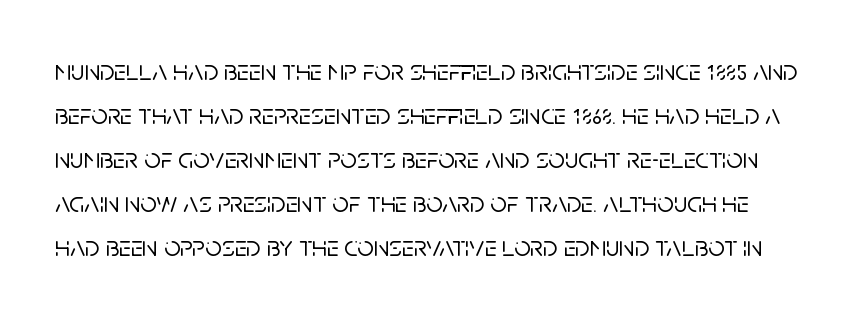
{"serif": "no", "italic": "no", "width": "normal", "stroke_contrast": "low", "x_height": "large", "monospaced": "no", "underline": "no", "line_spacing": "normal", "line_spacing_ratio": 1.52, "letter_spacing": "normal", "letter_spacing_em": 0.0, "glyph_px": 29}
